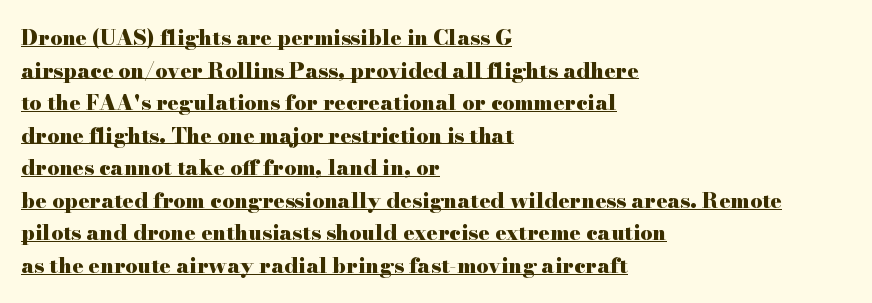
{"italic": "no", "bold": "yes", "underline": "yes", "align": "left", "line_spacing": "normal", "line_spacing_ratio": 1.55, "letter_spacing": "normal", "letter_spacing_em": 0.0, "glyph_px": 21}
